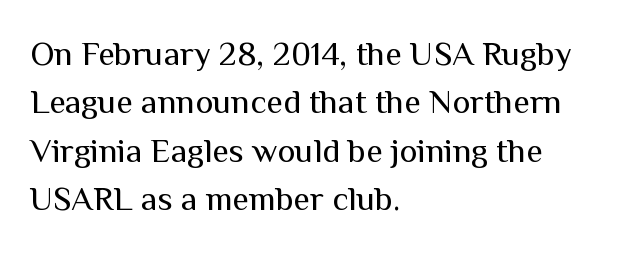
Notice how descenders clear the ascenders below comfortably — that's standard leading. Rendered with straight, roman letterforms. The rendering uses natural spacing where letterforms have individual widths. Letters have the restrained weight of plain body copy at most. Glyph-to-glyph distance matches everyday printed text. Nope, no serifs anywhere on these letters.
